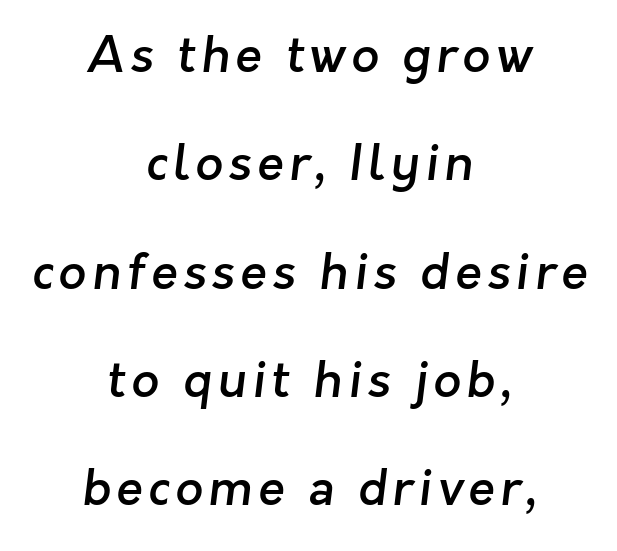
{"serif": "no", "bold": "semi", "weight": "semibold", "width": "normal", "stroke_contrast": "low", "x_height": "medium", "monospaced": "no", "underline": "no", "align": "center", "line_spacing": "loose", "line_spacing_ratio": 2.21, "glyph_px": 49}
